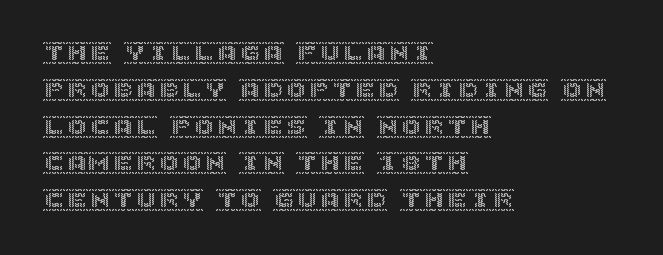
Q: Is the text italic (slanted)? A: No, it is upright.
Q: Is the text underlined? A: No.
Q: How is the paragraph aligned? A: Left-aligned.
Q: Is the spacing between letters normal or unusually wide? A: Normal.
Q: Is the spacing between lines tight, normal or loose? A: Normal.
